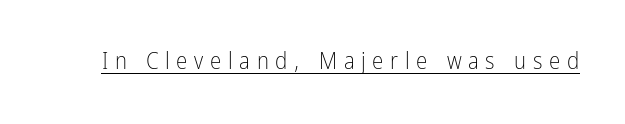
The image shows 23 px text type, upright; set unusually wide letter spacing (+0.29 em), underlined.
